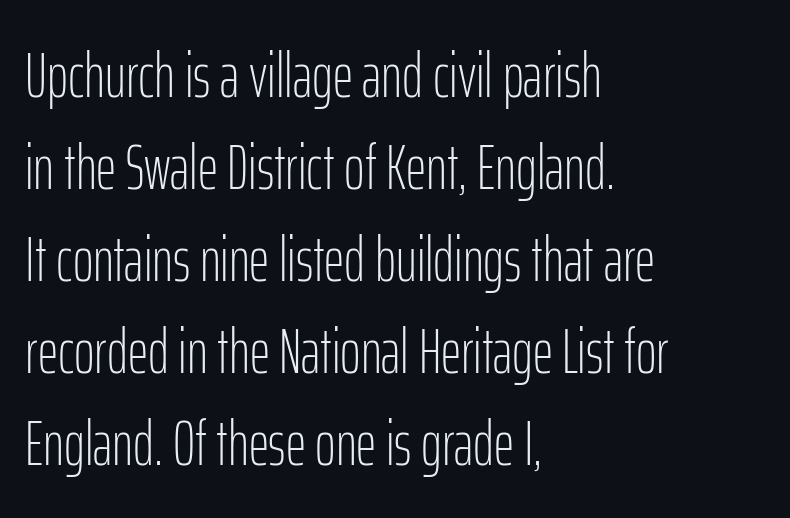
The image shows 63 px light, condensed sans-serif type, upright; set left-aligned, normal line spacing (1.46x), normal letter spacing, not underlined; low stroke contrast and a medium x-height.
